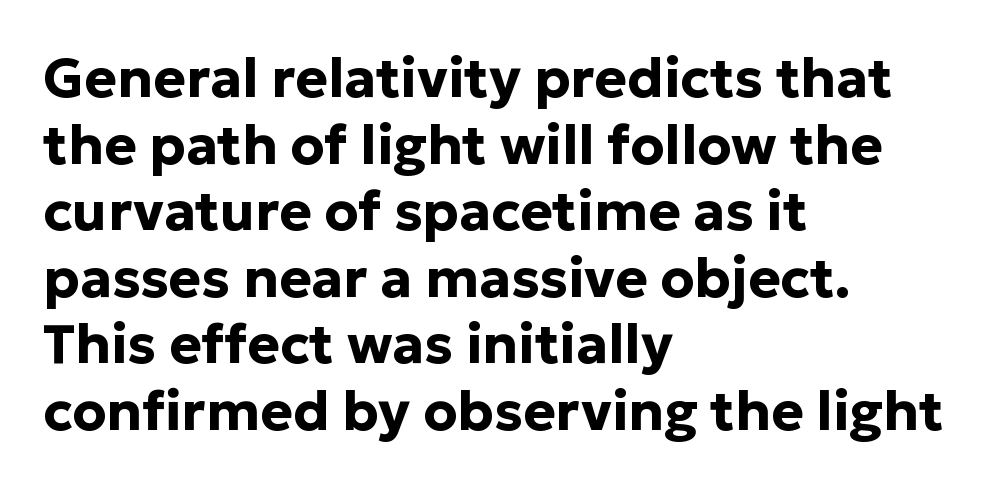
Q: Is the text bold? A: Yes.
Q: Is the text italic (slanted)? A: No, it is upright.
Q: Is the typeface a serif or a sans-serif typeface? A: Sans-serif.
Q: Is the text underlined? A: No.
Q: How is the paragraph aligned? A: Left-aligned.
Q: Is the spacing between letters normal or unusually wide? A: Normal.
Q: Width (condensed, normal, or wide)? A: Normal.
Q: Stroke contrast? A: Low.
Q: x-height? A: Medium.
Q: Monospaced? A: No.
